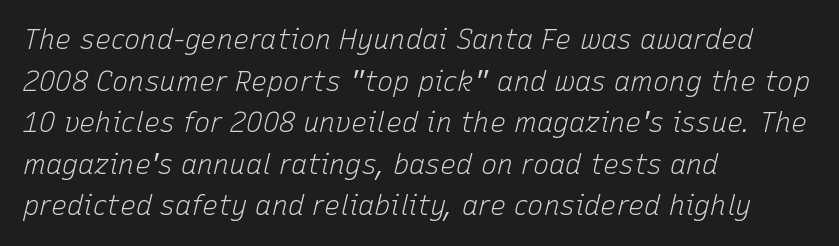
Q: Is the text bold? A: No.
Q: Is the text italic (slanted)? A: Yes, it leans right by about 15 degrees.
Q: Is the text underlined? A: No.
Q: How is the paragraph aligned? A: Left-aligned.
Q: Is the spacing between letters normal or unusually wide? A: Normal.
Q: Is the spacing between lines tight, normal or loose? A: Normal.
